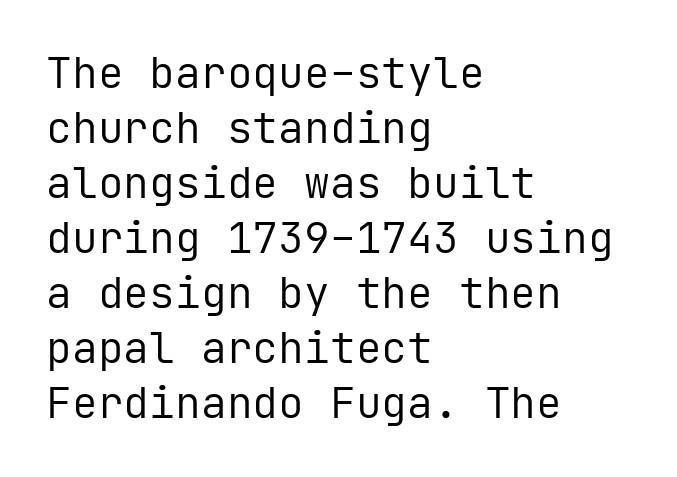
Between one letter and the next there's only the usual sliver of space. The rendering anchors every line to the left-hand side. This rendering employs a face without finishing strokes, i.e., a sans-serif. Note the uniform advance width — an 'i' takes as much space as an 'm'.
